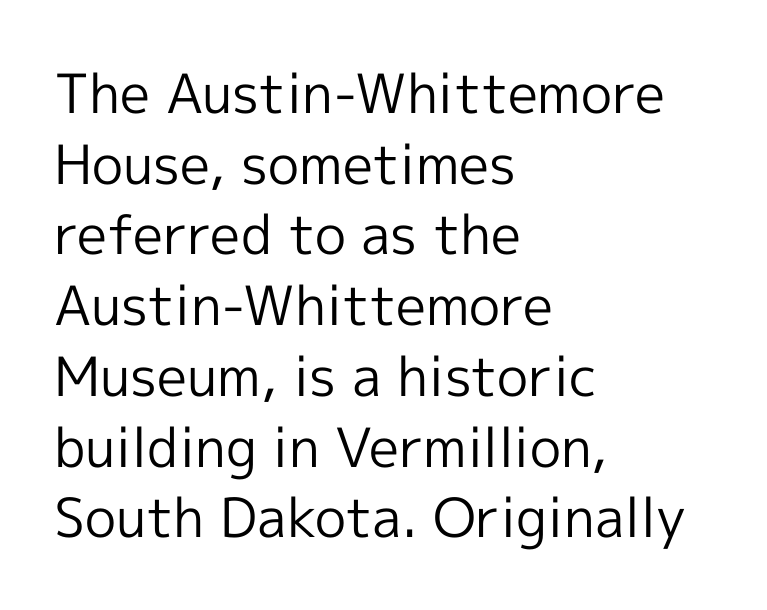
Q: Is the text bold? A: No.
Q: Is the text italic (slanted)? A: No, it is upright.
Q: Is the typeface a serif or a sans-serif typeface? A: Sans-serif.
Q: Is the text underlined? A: No.
Q: How is the paragraph aligned? A: Left-aligned.
Q: Is the spacing between letters normal or unusually wide? A: Normal.
Q: Is the spacing between lines tight, normal or loose? A: Normal.
Q: Width (condensed, normal, or wide)? A: Normal.
Q: x-height? A: Medium.
Q: Monospaced? A: No.
